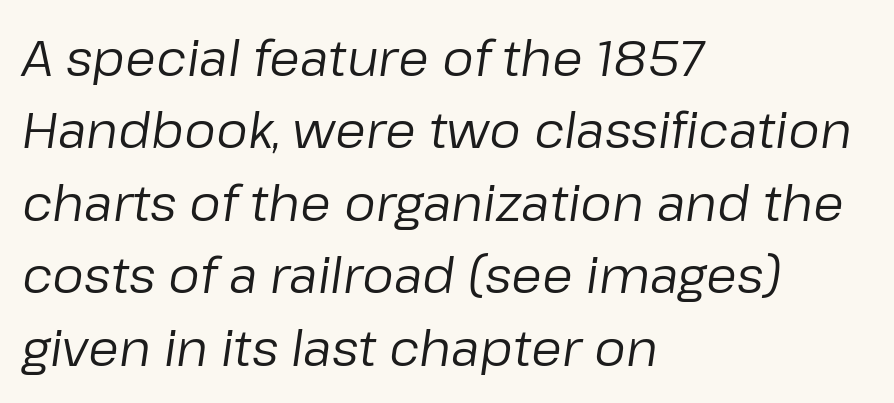
The image shows 50 px regular-weight type, italic (leaning right); set left-aligned, normal line spacing (1.45x), normal letter spacing, not underlined; low stroke contrast and a medium x-height.
